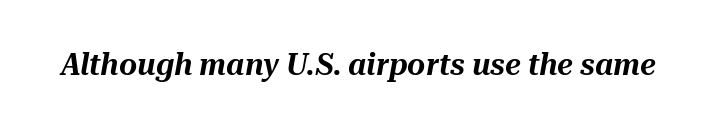
Tracking here is standard; glyphs follow each other at the usual distance. Rule under the text: the space is simply empty. Proportional: the letters do not fall into vertical columns. These lines were composed using italics.
